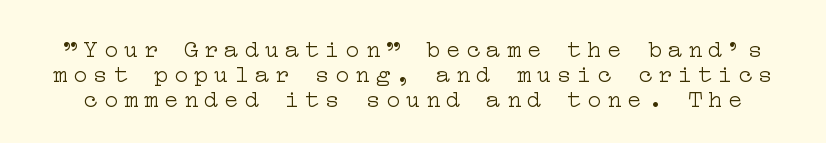
Q: Is the text bold? A: No.
Q: Is the text italic (slanted)? A: No, it is upright.
Q: Is the text underlined? A: No.
Q: Is the spacing between letters normal or unusually wide? A: Unusually wide.
Q: Is the spacing between lines tight, normal or loose? A: Tight.
